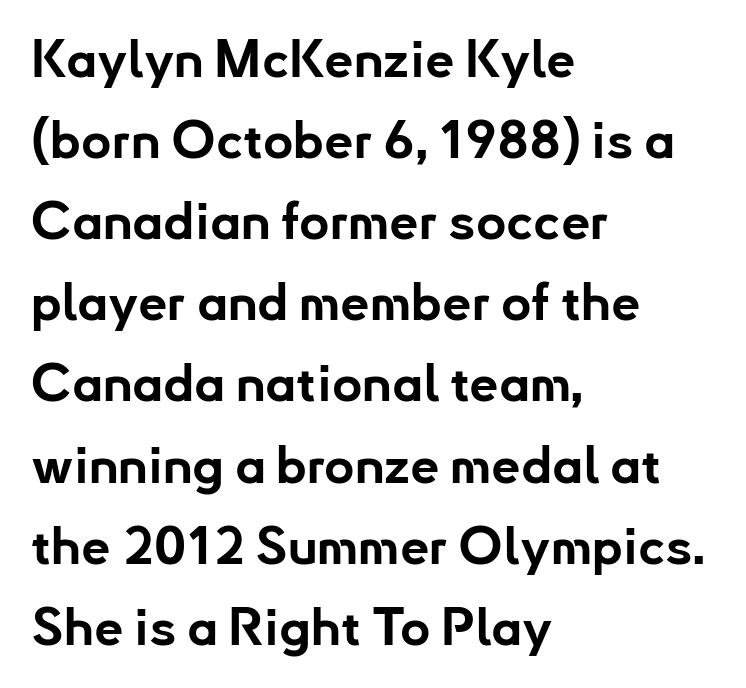
Q: Is the text bold? A: Yes.
Q: Is the text italic (slanted)? A: No, it is upright.
Q: Is the typeface a serif or a sans-serif typeface? A: Sans-serif.
Q: Is the text underlined? A: No.
Q: How is the paragraph aligned? A: Left-aligned.
Q: Is the spacing between letters normal or unusually wide? A: Normal.
Q: Is the spacing between lines tight, normal or loose? A: Normal.
Q: Width (condensed, normal, or wide)? A: Normal.
Q: Stroke contrast? A: Low.
Q: x-height? A: Small.
Q: Monospaced? A: No.
